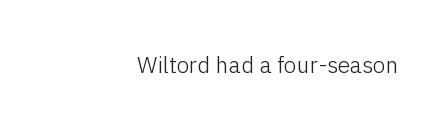
Compared with a typical body face, this is equally light or lighter still. Does the copy run flush right? Yes — the right margin is perfectly even. Descender tails drop into unmarked territory. You could call the tracking neutral — neither tight nor loose. Italic? Not at all — the glyphs are vertical.
